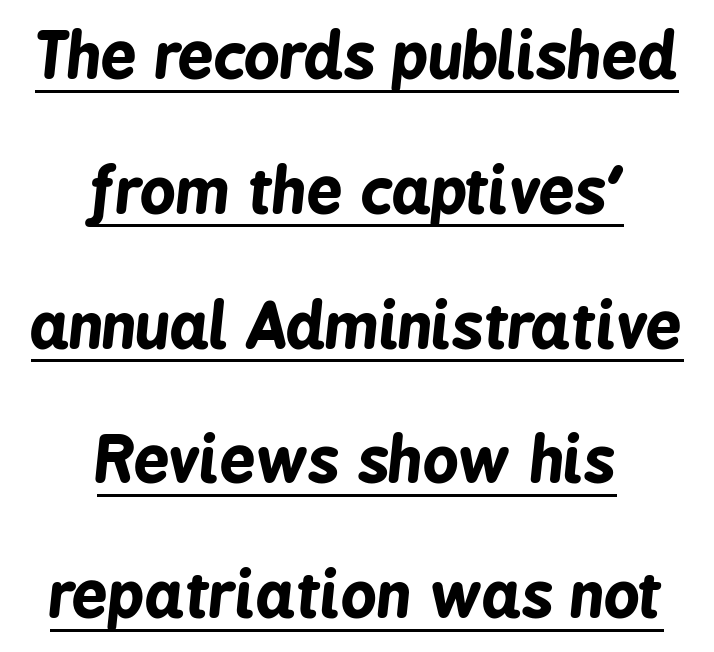
Q: Is the text bold? A: Yes.
Q: Is the text italic (slanted)? A: Yes, it leans right by about 6 degrees.
Q: Is the text underlined? A: Yes.
Q: How is the paragraph aligned? A: Centered.
Q: Is the spacing between letters normal or unusually wide? A: Normal.
Q: Is the spacing between lines tight, normal or loose? A: Loose.
Q: Width (condensed, normal, or wide)? A: Condensed.
Q: Stroke contrast? A: Low.
Q: x-height? A: Medium.
Q: Monospaced? A: No.
